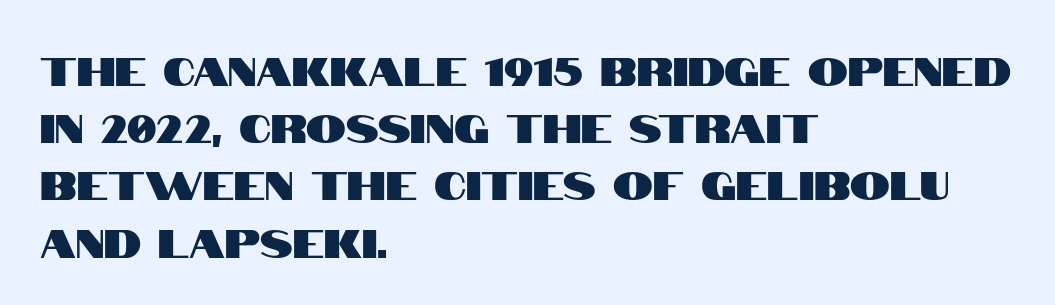
The image shows 40 px condensed sans-serif type, upright; set left-aligned, normal line spacing (1.43x), normal letter spacing, not underlined; high stroke contrast and a large x-height.
